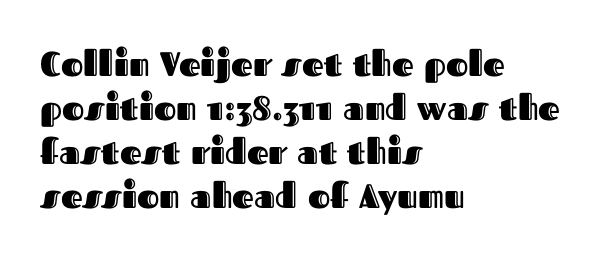
Q: Is the text italic (slanted)? A: No, it is upright.
Q: Is the text underlined? A: No.
Q: How is the paragraph aligned? A: Left-aligned.
Q: Is the spacing between letters normal or unusually wide? A: Normal.
Q: Is the spacing between lines tight, normal or loose? A: Normal.
Q: Width (condensed, normal, or wide)? A: Normal.
Q: x-height? A: Medium.
Q: Monospaced? A: No.
